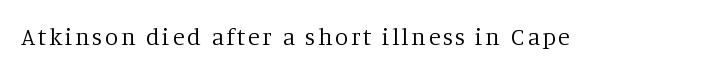
Only glyphs here, with clear space below each row. Posture: upright roman. The font is comparable to plain body text, perhaps lighter.
